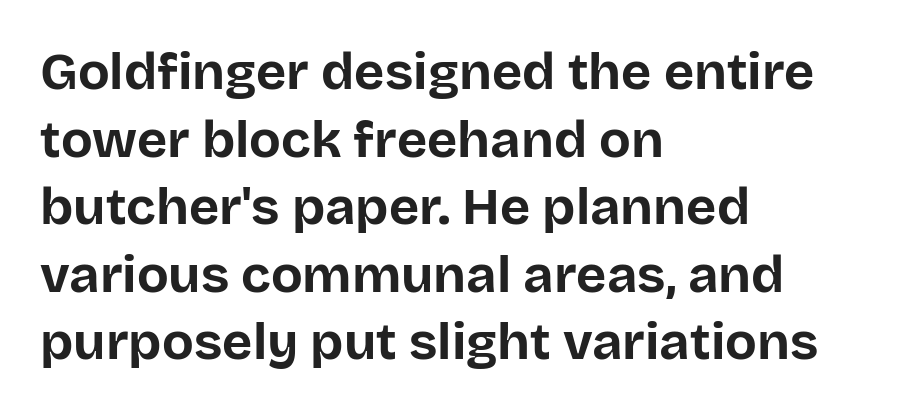
Q: Is the text bold? A: Yes.
Q: Is the text italic (slanted)? A: No, it is upright.
Q: Is the typeface a serif or a sans-serif typeface? A: Sans-serif.
Q: Is the text underlined? A: No.
Q: How is the paragraph aligned? A: Left-aligned.
Q: Is the spacing between letters normal or unusually wide? A: Normal.
Q: Is the spacing between lines tight, normal or loose? A: Normal.
Q: Width (condensed, normal, or wide)? A: Normal.
Q: Stroke contrast? A: Low.
Q: x-height? A: Large.
Q: Monospaced? A: No.
